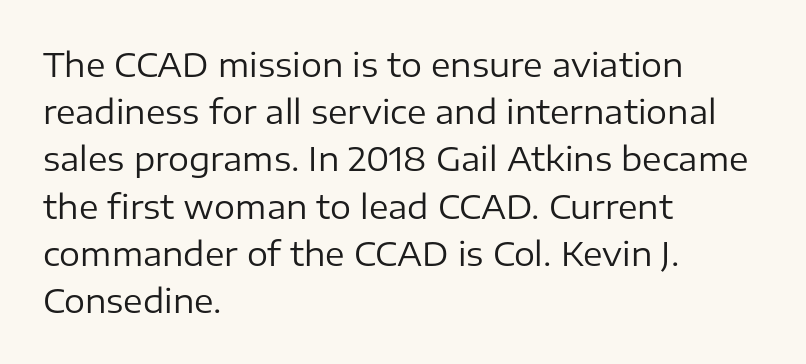
Q: Is the text bold? A: No.
Q: Is the text italic (slanted)? A: No, it is upright.
Q: Is the typeface a serif or a sans-serif typeface? A: Sans-serif.
Q: Is the text underlined? A: No.
Q: How is the paragraph aligned? A: Left-aligned.
Q: Is the spacing between letters normal or unusually wide? A: Normal.
Q: Is the spacing between lines tight, normal or loose? A: Normal.
Q: Width (condensed, normal, or wide)? A: Normal.
Q: Stroke contrast? A: Low.
Q: x-height? A: Medium.
Q: Monospaced? A: No.
